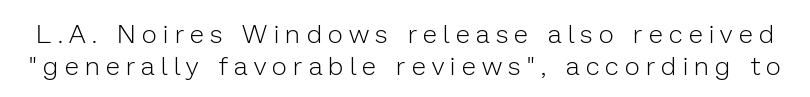
The image shows 26 px text type, upright; set line spacing 1.23x, unusually wide letter spacing (+0.25 em), not underlined.
